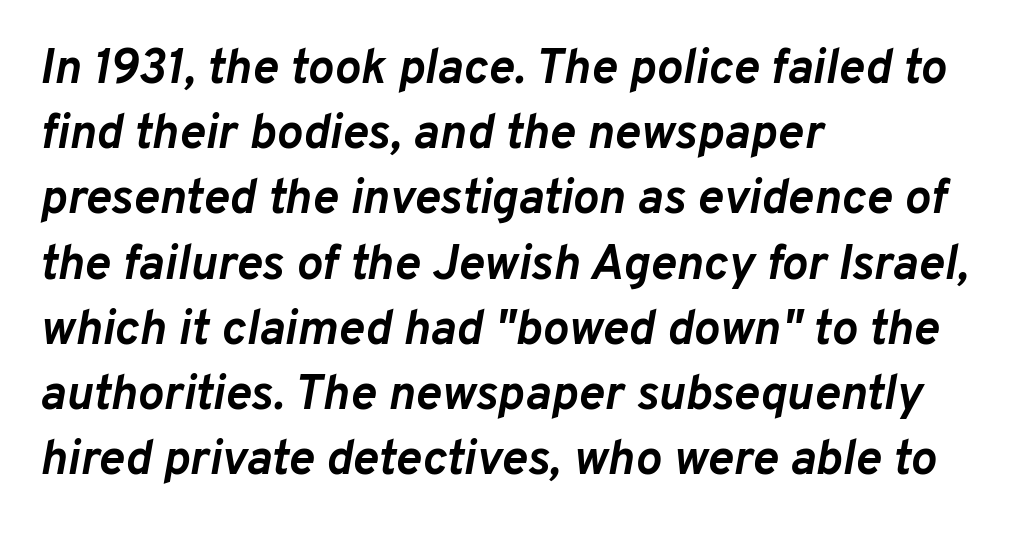
{"italic": "yes", "lean": "right", "slant_degrees": 10, "bold": "yes", "weight": "semibold", "width": "normal", "stroke_contrast": "low", "x_height": "medium", "monospaced": "no", "underline": "no", "align": "left", "line_spacing": "normal", "line_spacing_ratio": 1.33, "letter_spacing": "normal", "letter_spacing_em": 0.0, "glyph_px": 49}
